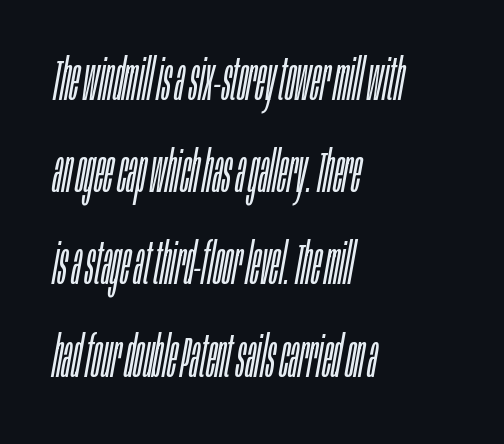
The text block is weighted toward the left margin, trailing off unevenly rightward. The space beneath each line is pristine and unruled. Nothing unusual about the tracking: characters are spaced as the font intends. A typesetter would call this leading conventional body-copy spacing. The face used here is proportionally spaced, like ordinary book or web type.
